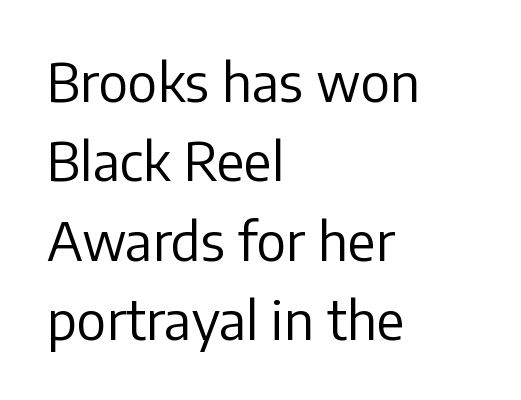
Does extra space separate the letters? No, they use regular spacing. Casual observation: everything's shoved over to the left. The rendering uses a moderate line-height, typical for paragraphs. Letterform terminals end flat and unadorned throughout the passage.
